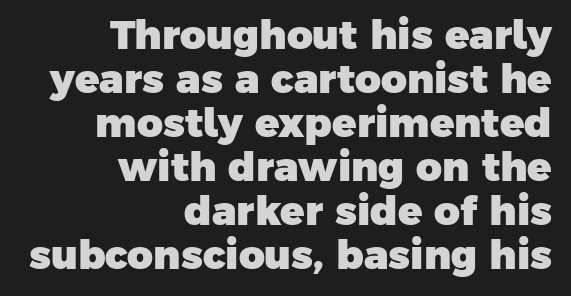
Q: Is the text bold? A: Yes.
Q: Is the typeface a serif or a sans-serif typeface? A: Sans-serif.
Q: Is the text underlined? A: No.
Q: How is the paragraph aligned? A: Right-aligned.
Q: Is the spacing between letters normal or unusually wide? A: Normal.
Q: Is the spacing between lines tight, normal or loose? A: Tight.
Q: Width (condensed, normal, or wide)? A: Normal.
Q: Stroke contrast? A: Low.
Q: x-height? A: Medium.
Q: Monospaced? A: No.
